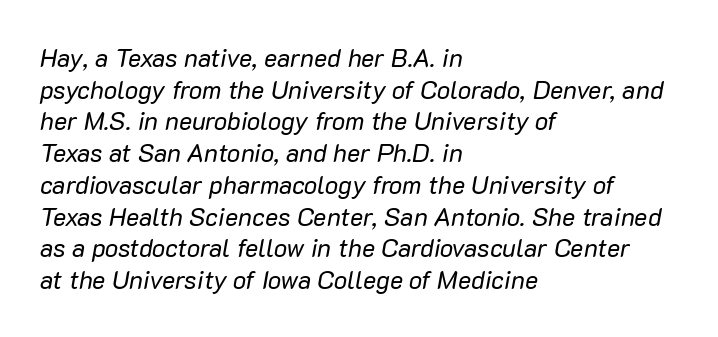
The image shows 25 px text type, italic (leaning right); set left-aligned, normal line spacing (1.27x), normal letter spacing, not underlined.
